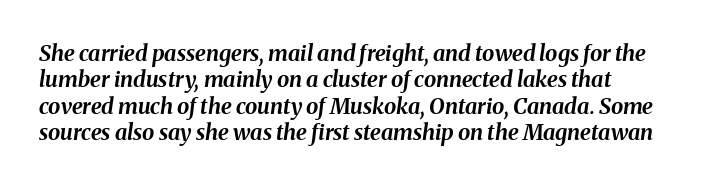
Q: Is the text bold? A: Yes.
Q: Is the text italic (slanted)? A: Yes, it leans right by about 8 degrees.
Q: Is the text underlined? A: No.
Q: How is the paragraph aligned? A: Left-aligned.
Q: Is the spacing between letters normal or unusually wide? A: Normal.
